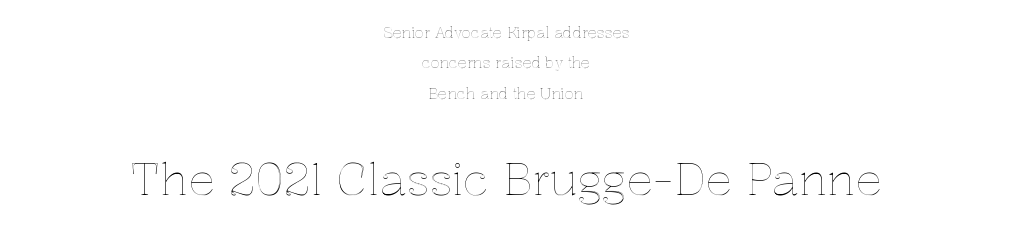
Q: Is the text italic (slanted)? A: No, it is upright.
Q: Is the text underlined? A: No.
Q: How is the paragraph aligned? A: Centered.
Q: Is the spacing between letters normal or unusually wide? A: Normal.
Q: Is the spacing between lines tight, normal or loose? A: Loose.
Q: Which block of text is set in a larger size, the first (top) or the second (bottom)? A: The second (bottom) one.
Q: Width (condensed, normal, or wide)? A: Normal.
Q: x-height? A: Medium.
Q: Monospaced? A: No.
